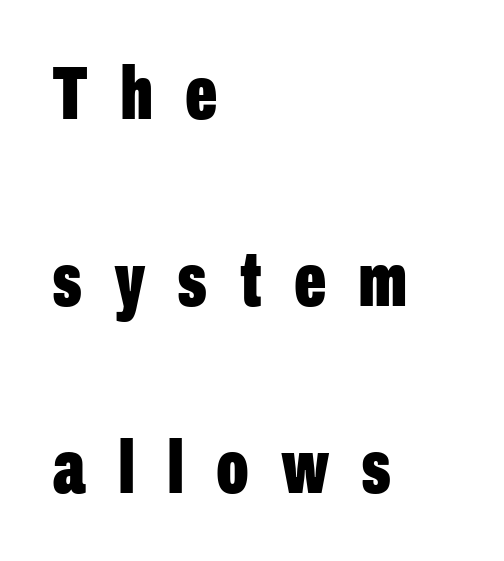
The image shows 76 px bold, condensed sans-serif type, upright; set left-aligned, loose line spacing (2.46x), unusually wide letter spacing (+0.42 em), not underlined; low stroke contrast and a medium x-height.
